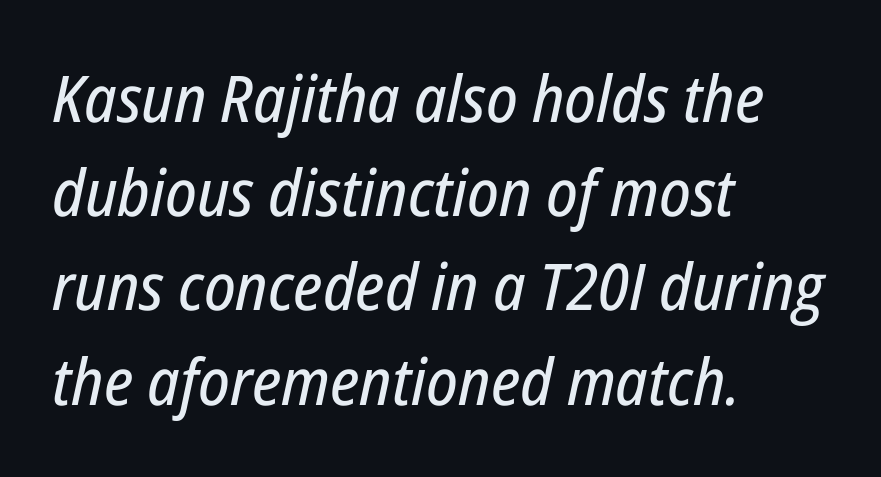
{"italic": "yes", "lean": "right", "slant_degrees": 12, "width": "condensed", "stroke_contrast": "low", "x_height": "medium", "monospaced": "no", "underline": "no", "align": "left", "line_spacing": "normal", "line_spacing_ratio": 1.45, "letter_spacing": "normal", "letter_spacing_em": 0.0, "glyph_px": 65}
